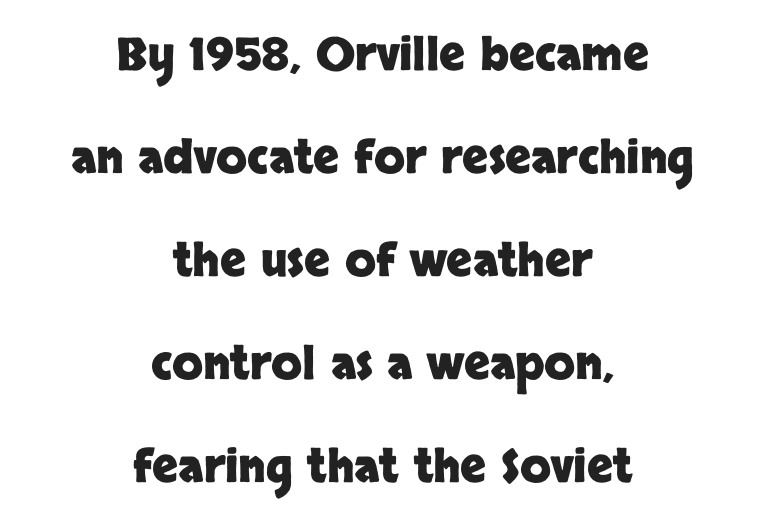
The image shows 45 px heavy sans-serif type, upright; set centered, loose line spacing (2.29x), normal letter spacing, not underlined; low stroke contrast and a large x-height.
